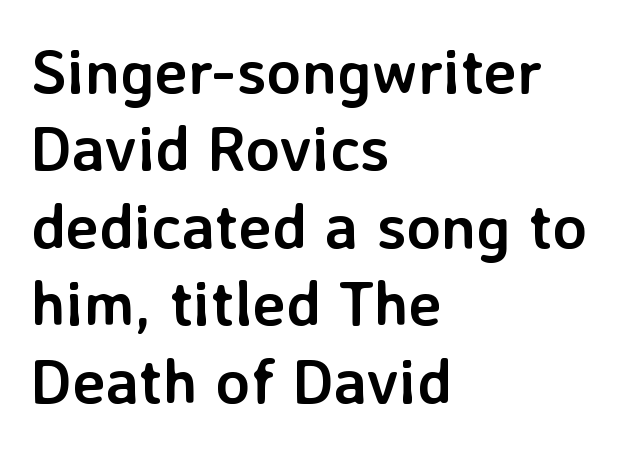
{"serif": "no", "italic": "no", "bold": "yes", "weight": "semibold", "width": "normal", "stroke_contrast": "low", "x_height": "medium", "monospaced": "no", "underline": "no", "align": "left", "line_spacing_ratio": 1.23, "letter_spacing": "normal", "letter_spacing_em": 0.0, "glyph_px": 63}
